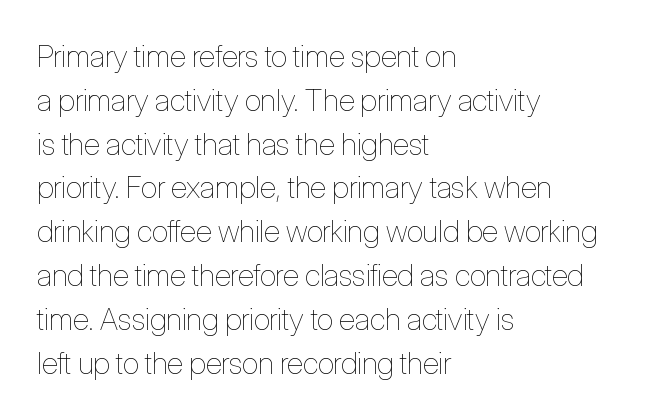
{"italic": "no", "bold": "no", "weight": "thin", "width": "condensed", "stroke_contrast": "low", "x_height": "medium", "monospaced": "no", "underline": "no", "align": "left", "line_spacing": "normal", "line_spacing_ratio": 1.46, "letter_spacing": "normal", "letter_spacing_em": 0.0, "glyph_px": 30}
